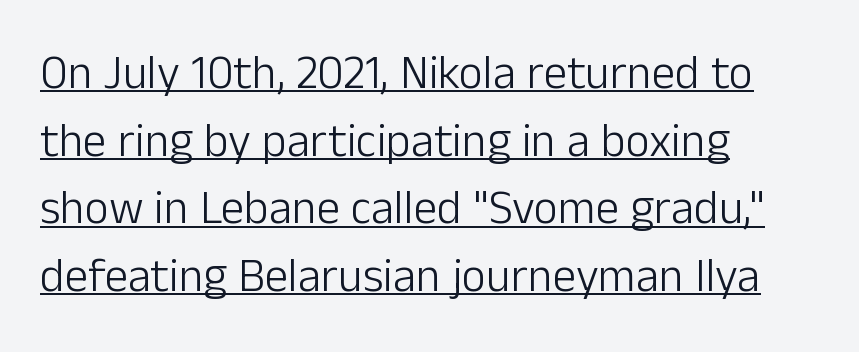
This reads as an unemphasized weight, regular at the heaviest. Regarding leading, the lines here are spaced in the standard way. In CSS terms this would be text-align: left. Look at the bottom of the vertical strokes: they stop flat, with no serifs. The letters sit at their default tracking, neither squeezed nor spread.
